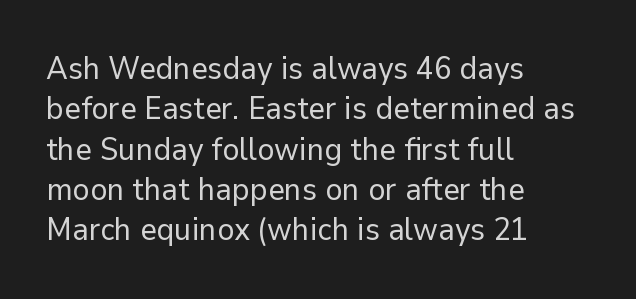
This is the regular roman posture of the typeface. Leading matches the norm, producing a regular column. Caption: multi-line text, flush left, ragged right. A typesetter would call this proportional, since set widths differ per character. Heaviness? Minimal to ordinary, like unemphasized prose.
